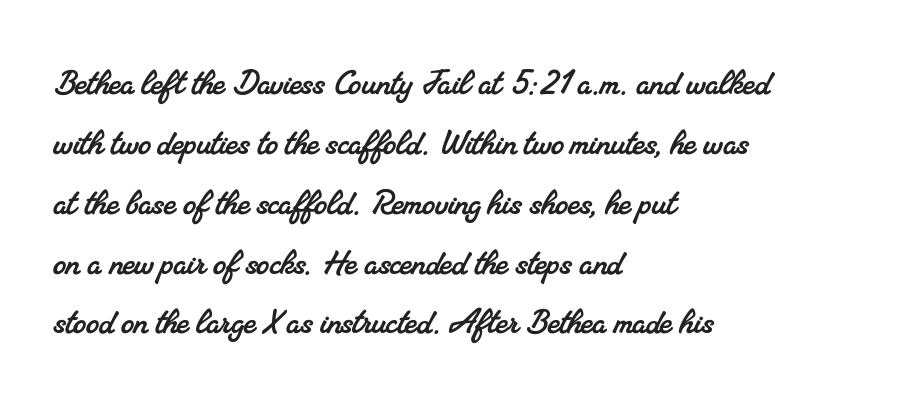
Here the glyphs are tracked normally, forming tight word shapes. If you measured baseline to baseline, you'd find a middling distance. Check under the words: just untouched page. Alignment: flush left.
